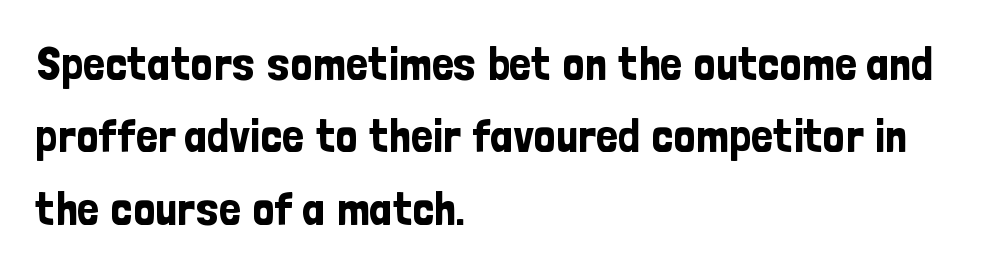
A typesetter would mark this as roman, not italic. The rendering anchors every line to the left-hand side. Look at the tracking — it's just the regular setting, nothing added. The rendering uses natural spacing where letterforms have individual widths. Descenders are the only things crossing below the line. Regarding leading, the lines here are spaced in the standard way.
